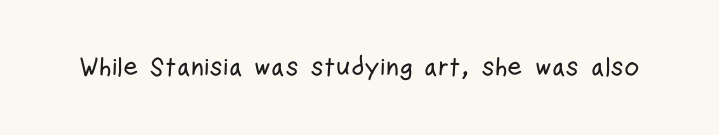
The image shows 26 px text type, upright; set normal letter spacing, not underlined.
